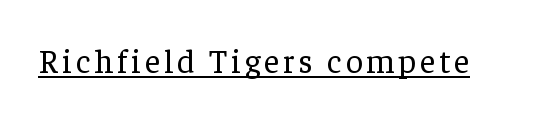
Q: Is the text bold? A: No.
Q: Is the text italic (slanted)? A: No, it is upright.
Q: Is the typeface a serif or a sans-serif typeface? A: Serif.
Q: Is the text underlined? A: Yes.
Q: Width (condensed, normal, or wide)? A: Normal.
Q: Stroke contrast? A: Low.
Q: x-height? A: Medium.
Q: Monospaced? A: No.
